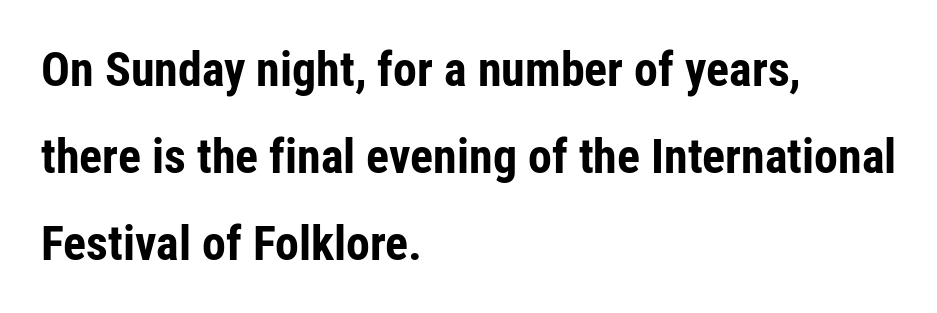
The image shows 48 px bold, condensed sans-serif type, upright; set left-aligned, line spacing 1.81x, normal letter spacing, not underlined; low stroke contrast and a medium x-height.
